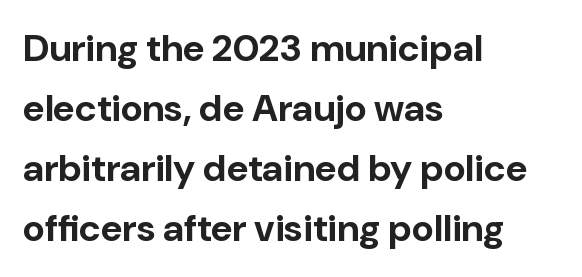
Regular leading. Students, note that the glyphs here touch the page at normal intervals. Each glyph is drawn with heavy, bold strokes. Think of a printed novel: that variable character pitch is what you see here.
